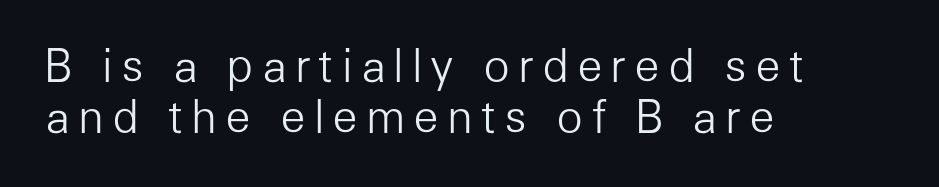
Q: Is the text bold? A: No.
Q: Is the text italic (slanted)? A: No, it is upright.
Q: Is the typeface a serif or a sans-serif typeface? A: Sans-serif.
Q: Is the text underlined? A: No.
Q: How is the paragraph aligned? A: Left-aligned.
Q: Width (condensed, normal, or wide)? A: Normal.
Q: Stroke contrast? A: Low.
Q: x-height? A: Medium.
Q: Monospaced? A: No.
